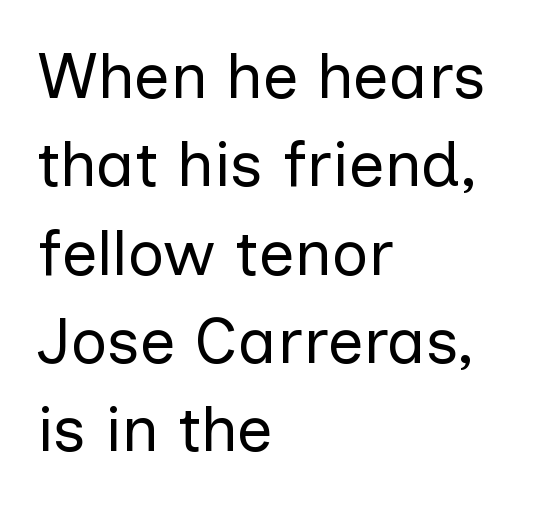
Unlike italic type, these characters show no tilt at all. Tracking here is standard; glyphs follow each other at the usual distance. A sans-serif font was chosen for this passage. The cut favours lightness, reaching ordinary text weight at its darkest. Nobody drew a line under any word here.
